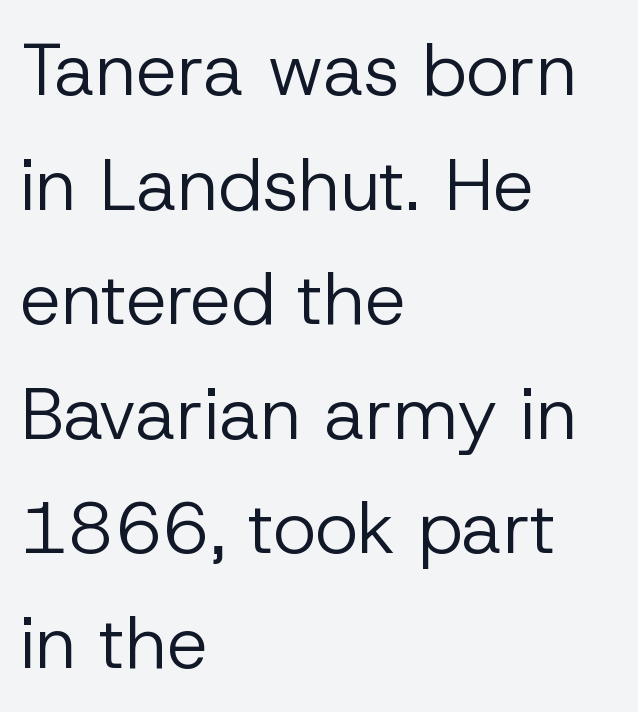
The image shows 73 px regular-weight sans-serif type, upright; set left-aligned, normal line spacing (1.57x), normal letter spacing, not underlined; low stroke contrast and a medium x-height.
